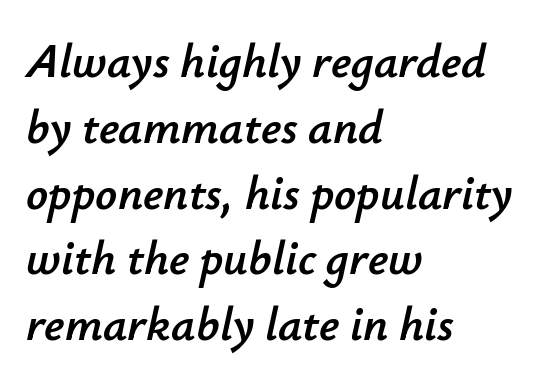
Q: Is the text italic (slanted)? A: Yes, it leans right by about 12 degrees.
Q: Is the text underlined? A: No.
Q: How is the paragraph aligned? A: Left-aligned.
Q: Is the spacing between letters normal or unusually wide? A: Normal.
Q: Is the spacing between lines tight, normal or loose? A: Normal.
Q: Width (condensed, normal, or wide)? A: Normal.
Q: Stroke contrast? A: Low.
Q: x-height? A: Small.
Q: Monospaced? A: No.
